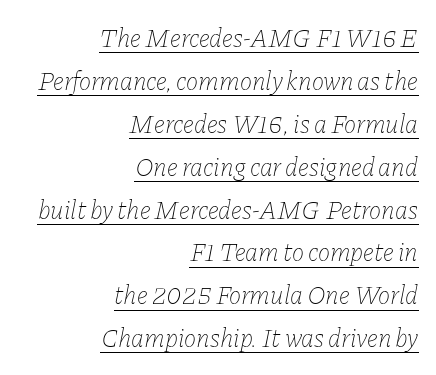
The image shows 26 px text type, italic (leaning right); set right-aligned, normal line spacing (1.65x), normal letter spacing, underlined.
